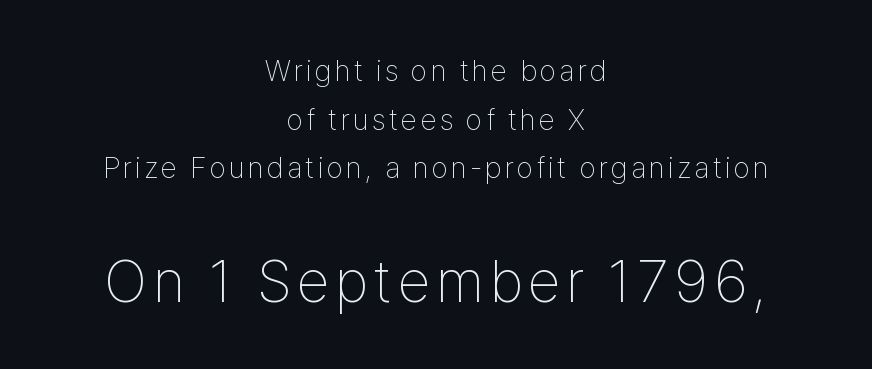
The image shows 59 px thin, condensed sans-serif type, upright; set centered, normal line spacing (1.62x), not underlined; the second (bottom) block is 1.97x larger; low stroke contrast and a medium x-height.
